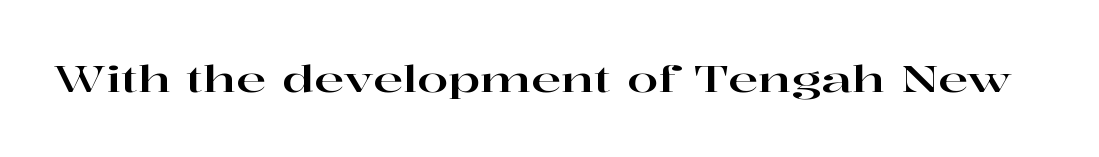
The image shows 36 px wide serif type, upright; set normal letter spacing, not underlined; high stroke contrast and a medium x-height.
